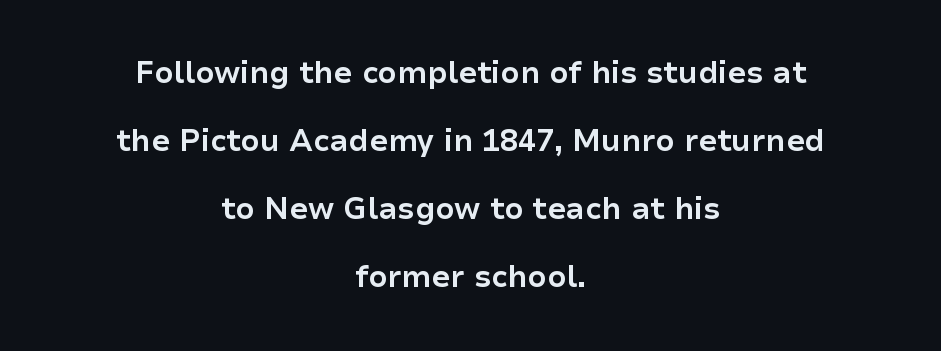
Q: Is the text bold? A: Yes.
Q: Is the text italic (slanted)? A: No, it is upright.
Q: Is the typeface a serif or a sans-serif typeface? A: Sans-serif.
Q: Is the text underlined? A: No.
Q: How is the paragraph aligned? A: Centered.
Q: Is the spacing between letters normal or unusually wide? A: Normal.
Q: Is the spacing between lines tight, normal or loose? A: Loose.
Q: Width (condensed, normal, or wide)? A: Normal.
Q: Stroke contrast? A: Low.
Q: x-height? A: Medium.
Q: Monospaced? A: No.
